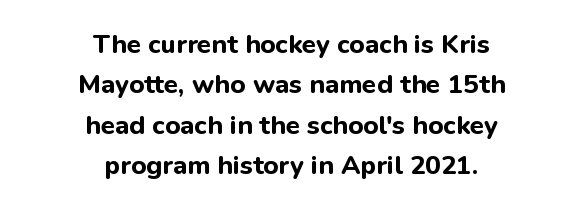
Characters follow at the spacing the type designer built in. Interline gaps are of average width in this sample. Thick stems and heavy bowls — unmistakably bold. The setting favours the middle, as headings and verse often do. Is there any slant? The stems are plumb. The zone under the glyphs is completely vacant.
